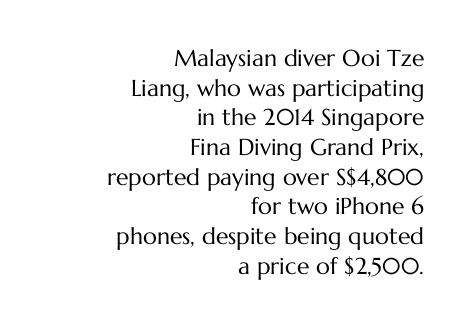
Q: Is the text bold? A: No.
Q: Is the text italic (slanted)? A: No, it is upright.
Q: Is the text underlined? A: No.
Q: How is the paragraph aligned? A: Right-aligned.
Q: Is the spacing between letters normal or unusually wide? A: Normal.
Q: Is the spacing between lines tight, normal or loose? A: Normal.
